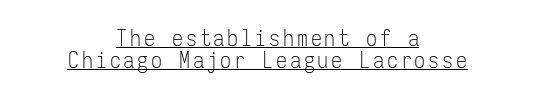
Each line is balanced around a shared central axis. Compared with a typical body face, this is equally light or lighter still. Honestly, the underline is the first thing you notice here. Summary of vertical rhythm: compact, with narrow interline spacing. Every character sits straight up, as roman type does.
